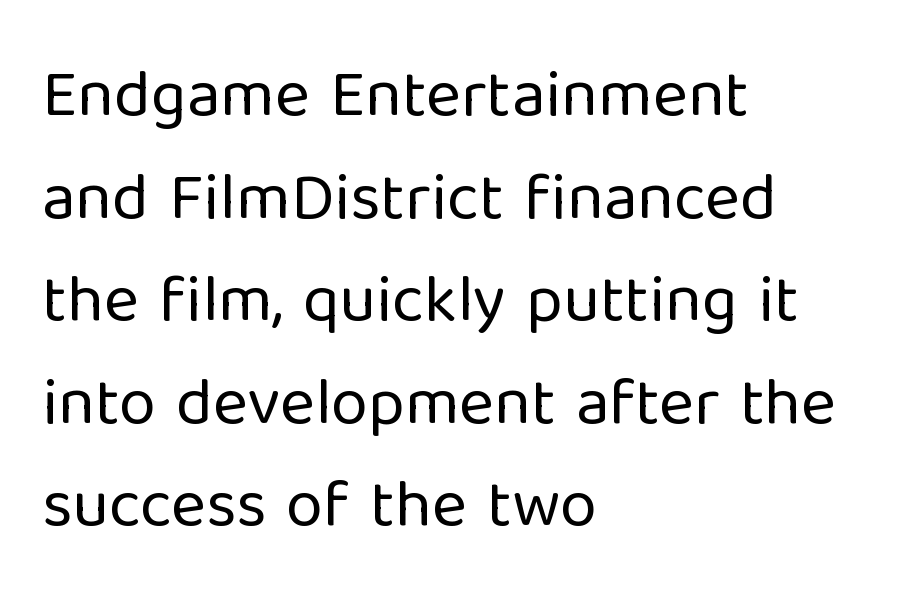
The image shows 67 px regular-weight sans-serif type, upright; set left-aligned, normal line spacing (1.53x), normal letter spacing, not underlined; low stroke contrast and a medium x-height.
